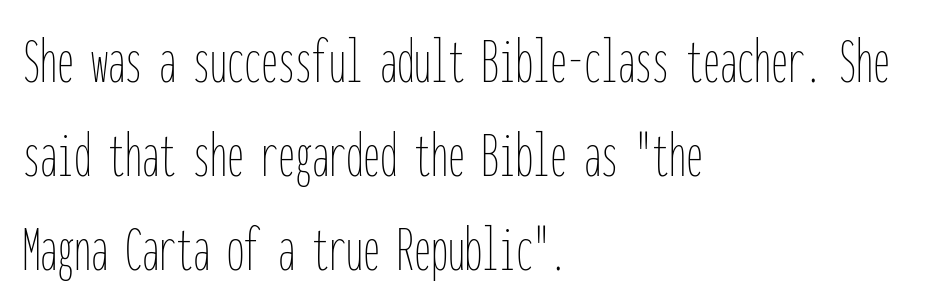
The axis of the letterforms is exactly vertical. The gap between lines stays unmarked. Quick note: interline space is typical. Fixed-width glyphs throughout — classic coding-font behaviour. The ragged edge is on the right, which tells us the setting is flush left. The line texture is even and compact thanks to regular tracking.
